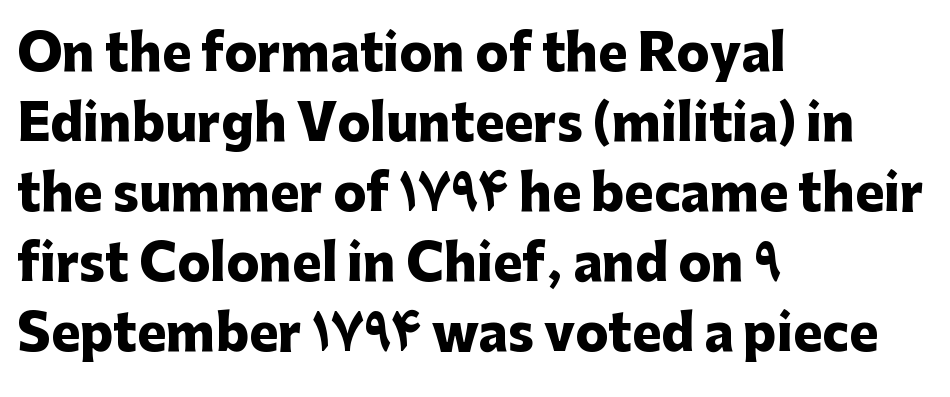
The image shows 49 px heavy sans-serif type, upright; set left-aligned, normal line spacing (1.43x), normal letter spacing, not underlined; low stroke contrast and a medium x-height.
